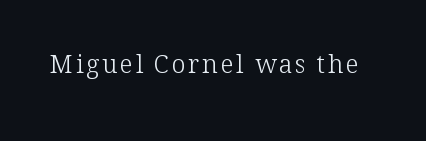
Q: Is the text bold? A: No.
Q: Is the text italic (slanted)? A: No, it is upright.
Q: Is the text underlined? A: No.
